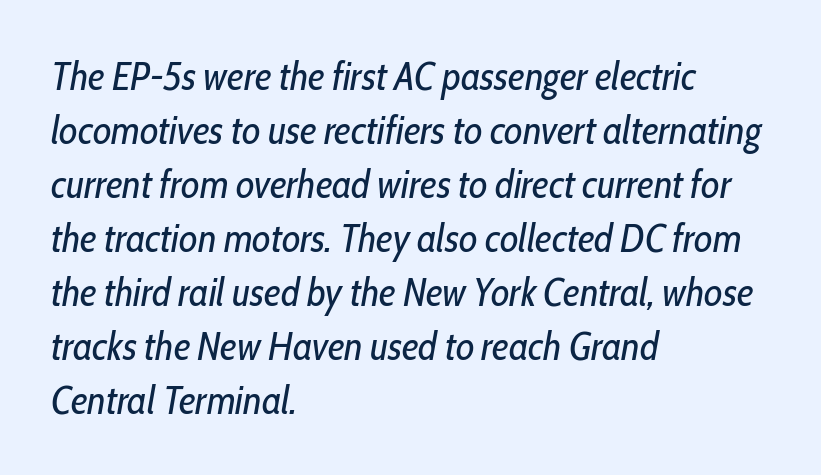
Does the lettering tilt? It does — this is italic. Quick note: interline space is typical. Letter spacing: default. Reading down the block, your eye returns to a fixed left position each line. This sample has the flowing, uneven cadence of proportional lettering.
